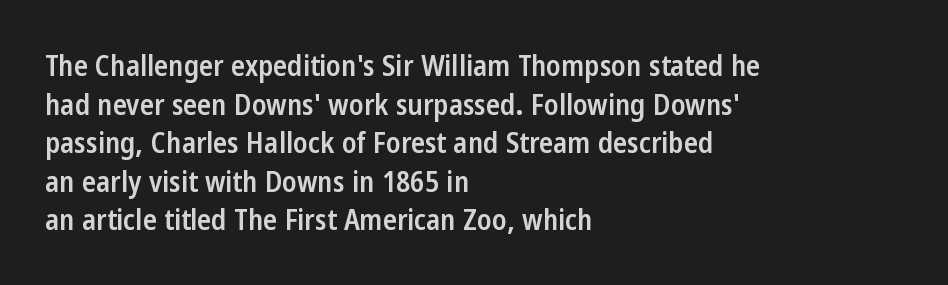
The image shows 29 px semibold, condensed sans-serif type, upright; set left-aligned, normal line spacing (1.33x), normal letter spacing, not underlined; low stroke contrast and a medium x-height.
